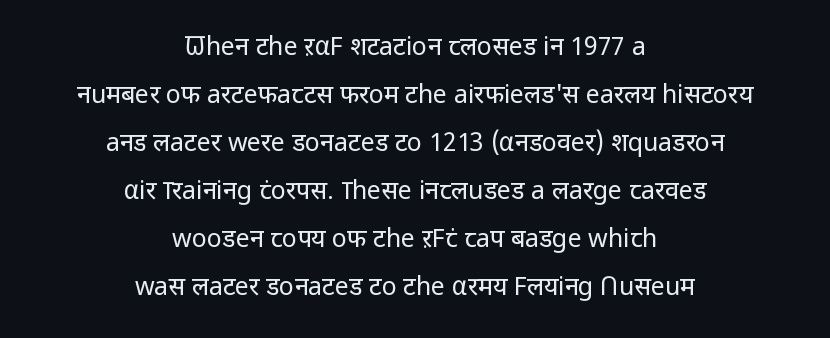
Nothing unusual about the tracking: characters are spaced as the font intends. Summary of weight: not heavy and not bold. Plain, unruled lines of type. When letters stand straight like this, we call the style roman or upright. Vertically, the passage feels expansive, rows floating well apart.
